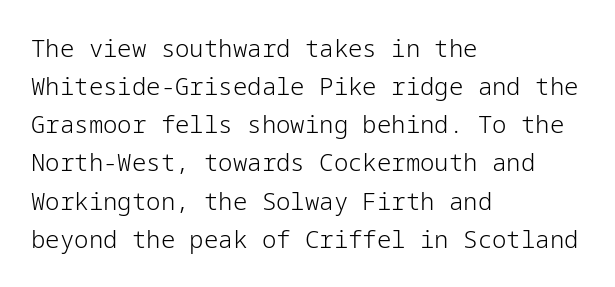
Is there much room between lines? A standard amount, neither cramped nor airy. A roman cut, with each character standing at attention. How are the letters spaced? Ordinarily, with no added tracking. This rendering features lettering with no underline. The paragraph shown leans on its left margin. The weight tops out at a normal text grade.
